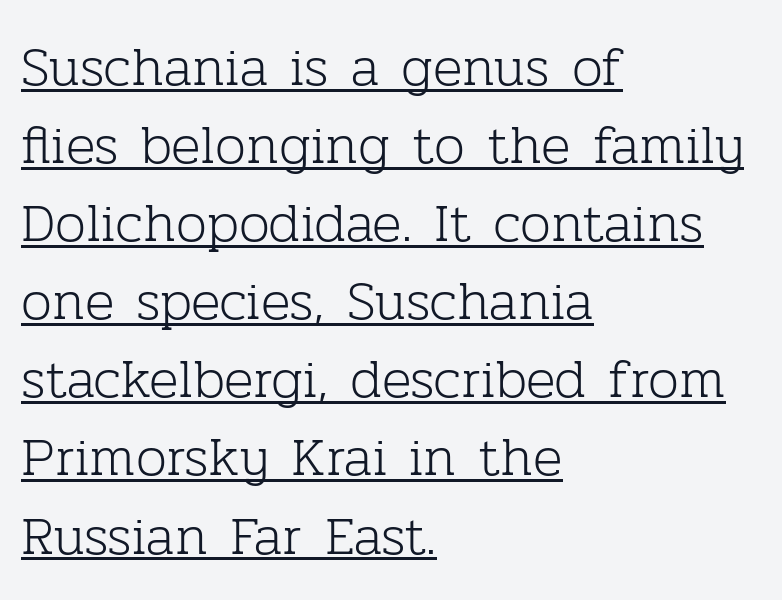
No italicization has been applied; the sample stays upright. Regular leading. A typesetter would call this zero additional tracking. Left-aligned paragraph, ragged on the right. The font family rendered here belongs to the serif group. Notice how a bar underscores the lettering throughout.
